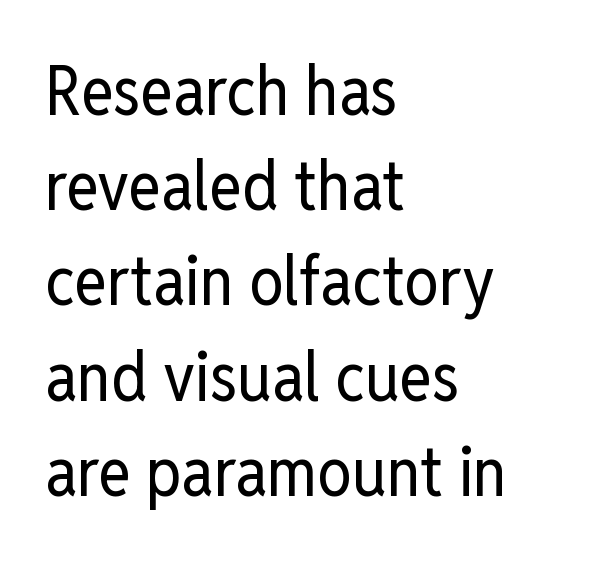
Q: Is the text bold? A: No.
Q: Is the text italic (slanted)? A: No, it is upright.
Q: Is the typeface a serif or a sans-serif typeface? A: Sans-serif.
Q: Is the text underlined? A: No.
Q: How is the paragraph aligned? A: Left-aligned.
Q: Is the spacing between letters normal or unusually wide? A: Normal.
Q: Is the spacing between lines tight, normal or loose? A: Normal.
Q: Width (condensed, normal, or wide)? A: Condensed.
Q: Stroke contrast? A: Low.
Q: x-height? A: Medium.
Q: Monospaced? A: No.
